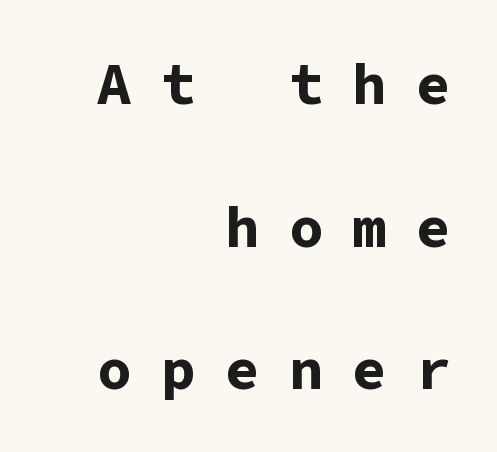
The tracking reads as deliberately expanded to a designer's eye. Here the designer chose a console-style face with uniform glyph widths. Descenders hang freely into open space. As a designer I'd log this as weight 700, bold. Regarding leading, the lines here are spaced well apart.
